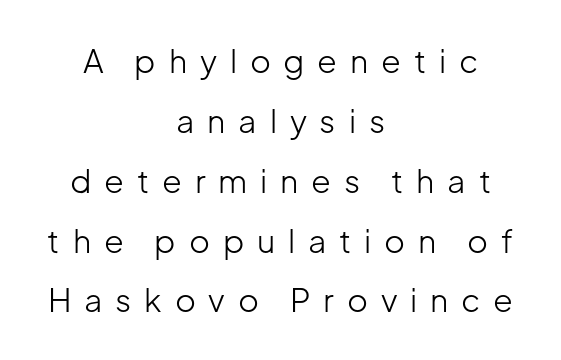
The image shows 32 px light sans-serif type, upright; set centered, line spacing 1.87x, unusually wide letter spacing (+0.4 em), not underlined; low stroke contrast and a medium x-height.
